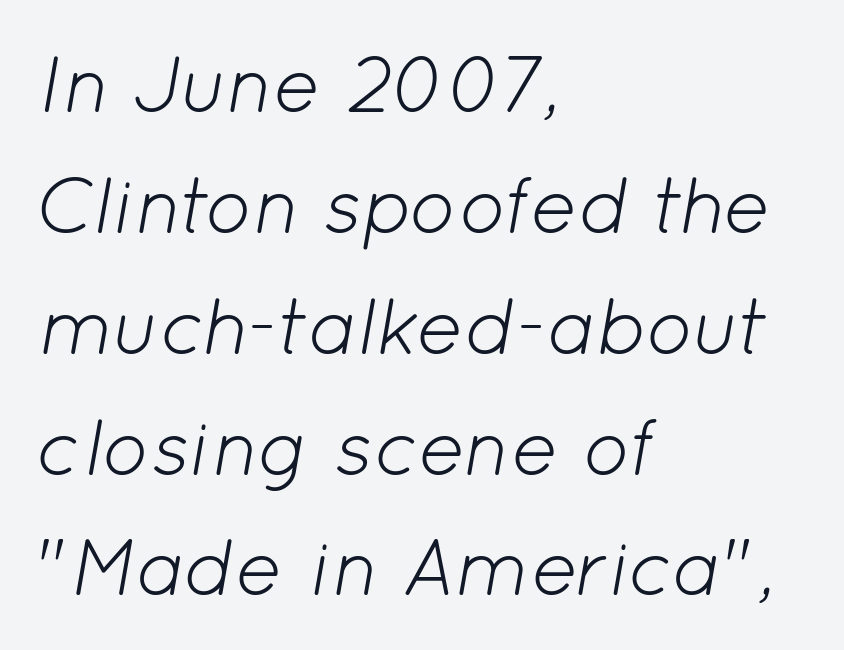
The image shows 79 px light type, italic (leaning right); set left-aligned, normal line spacing (1.53x), normal letter spacing, not underlined; low stroke contrast and a medium x-height.
